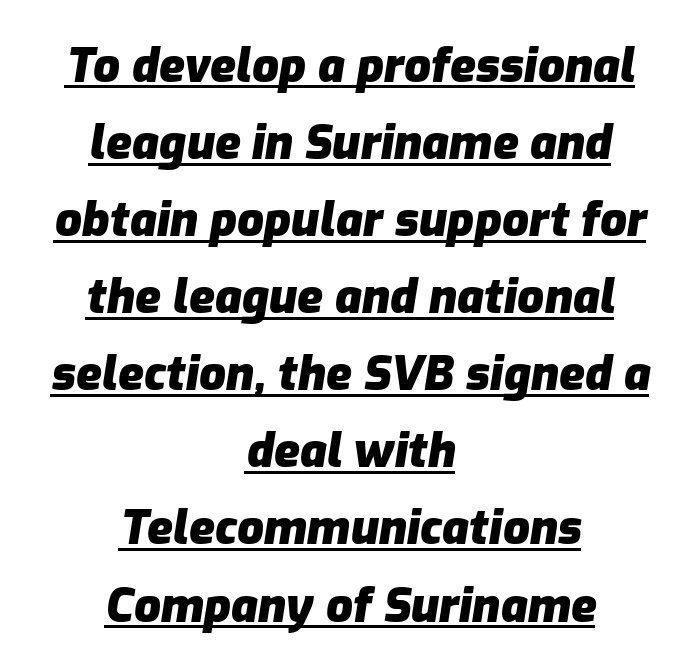
Q: Is the text bold? A: Yes.
Q: Is the text italic (slanted)? A: Yes, it leans right by about 9 degrees.
Q: Is the text underlined? A: Yes.
Q: How is the paragraph aligned? A: Centered.
Q: Is the spacing between letters normal or unusually wide? A: Normal.
Q: Is the spacing between lines tight, normal or loose? A: Normal.
Q: Width (condensed, normal, or wide)? A: Normal.
Q: Stroke contrast? A: Low.
Q: x-height? A: Medium.
Q: Monospaced? A: No.
